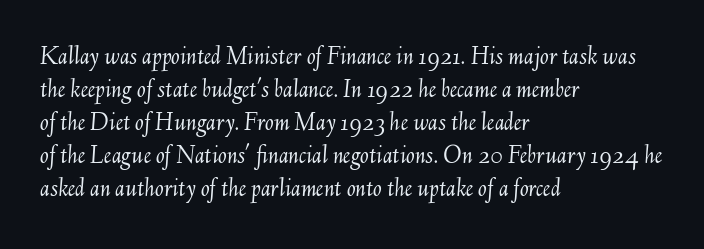
The image shows 26 px text type, italic (leaning right); set left-aligned, normal line spacing (1.27x), normal letter spacing, not underlined.
